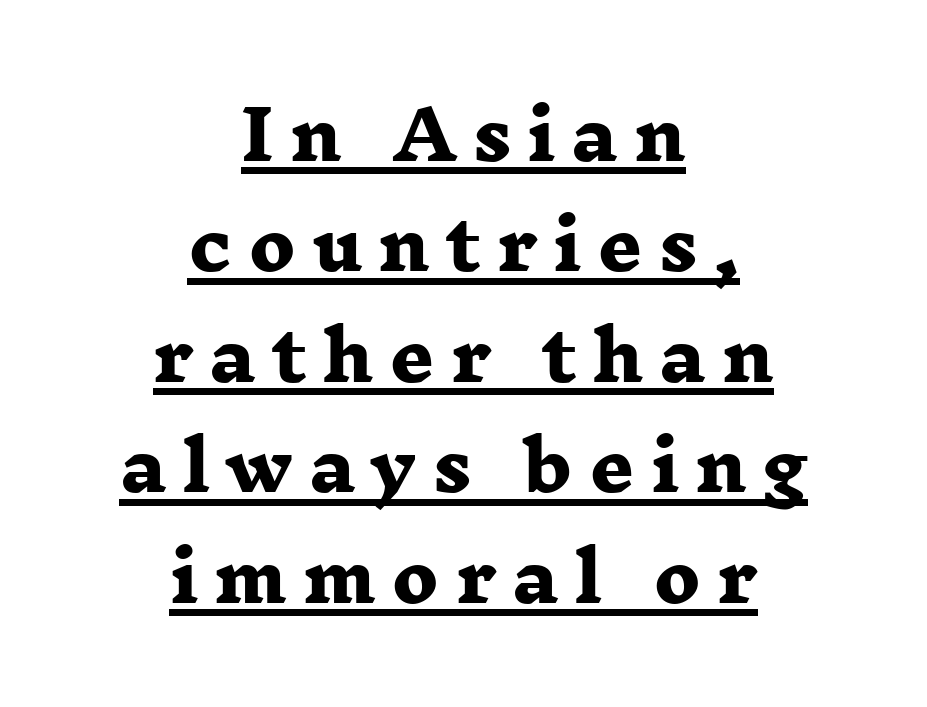
The typesetter has applied underlining to the passage shown. This rendering uses center alignment, leaving both contours irregular but symmetric. Serif or sans? Serif — the stroke terminals have little feet. The letterforms stand isolated, each surrounded by extra space. Proportional: the letters do not fall into vertical columns.
